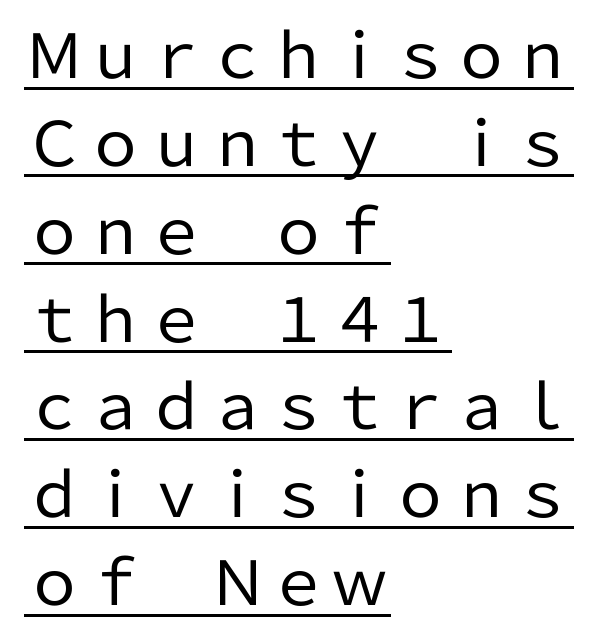
{"serif": "no", "italic": "no", "bold": "no", "weight": "regular", "width": "normal", "stroke_contrast": "low", "x_height": "medium", "monospaced": "no", "underline": "yes", "align": "left", "line_spacing": "normal", "line_spacing_ratio": 1.44, "letter_spacing": "normal", "letter_spacing_em": 0.0, "glyph_px": 61}
